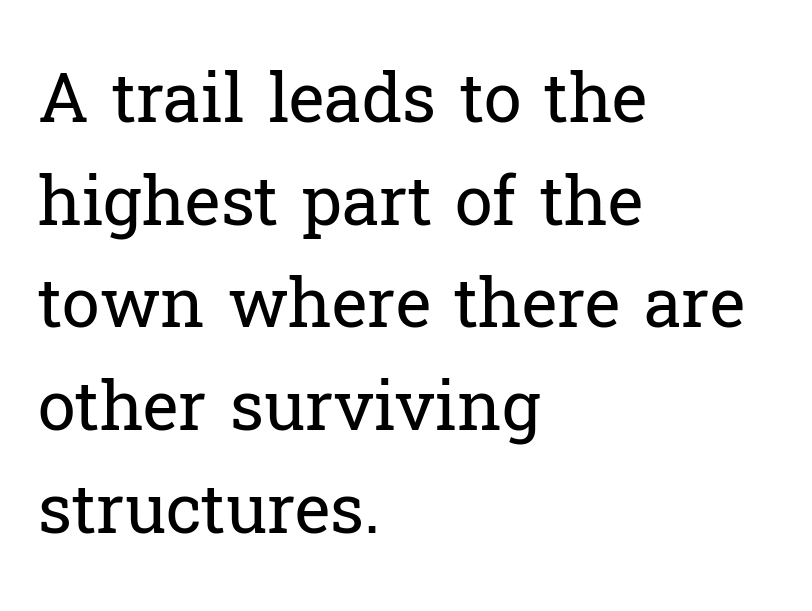
Q: Is the text bold? A: No.
Q: Is the text italic (slanted)? A: No, it is upright.
Q: Is the typeface a serif or a sans-serif typeface? A: Serif.
Q: Is the text underlined? A: No.
Q: How is the paragraph aligned? A: Left-aligned.
Q: Is the spacing between letters normal or unusually wide? A: Normal.
Q: Is the spacing between lines tight, normal or loose? A: Normal.
Q: Width (condensed, normal, or wide)? A: Normal.
Q: Stroke contrast? A: Low.
Q: x-height? A: Medium.
Q: Monospaced? A: No.
